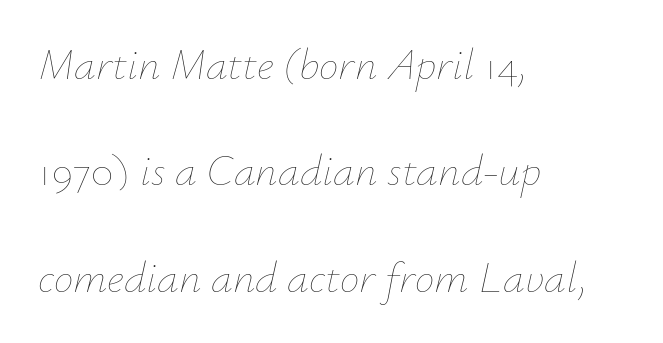
{"italic": "yes", "lean": "right", "slant_degrees": 12, "bold": "no", "weight": "thin", "width": "normal", "stroke_contrast": "low", "x_height": "small", "monospaced": "no", "underline": "no", "align": "left", "line_spacing": "loose", "line_spacing_ratio": 2.42, "letter_spacing": "normal", "letter_spacing_em": 0.0, "glyph_px": 44}
